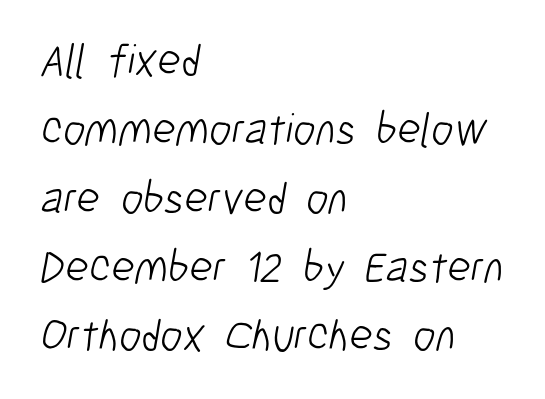
{"serif": "no", "bold": "no", "weight": "light", "width": "condensed", "stroke_contrast": "low", "x_height": "medium", "monospaced": "no", "underline": "no", "align": "left", "line_spacing": "normal", "line_spacing_ratio": 1.53, "letter_spacing": "normal", "letter_spacing_em": 0.0, "glyph_px": 45}
